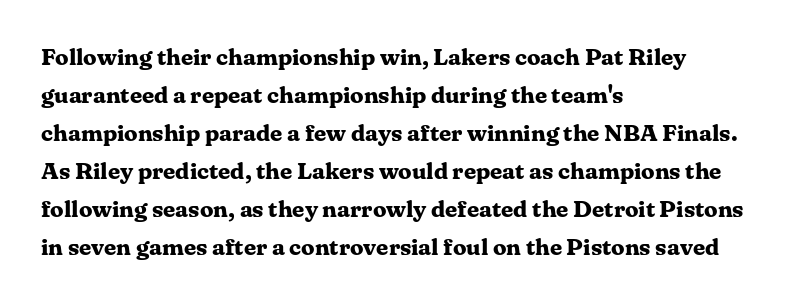
Q: Is the text bold? A: Yes.
Q: Is the text italic (slanted)? A: No, it is upright.
Q: Is the text underlined? A: No.
Q: How is the paragraph aligned? A: Left-aligned.
Q: Is the spacing between letters normal or unusually wide? A: Normal.
Q: Is the spacing between lines tight, normal or loose? A: Normal.
